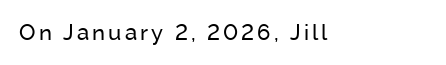
The image shows 22 px text type, upright; set not underlined.
